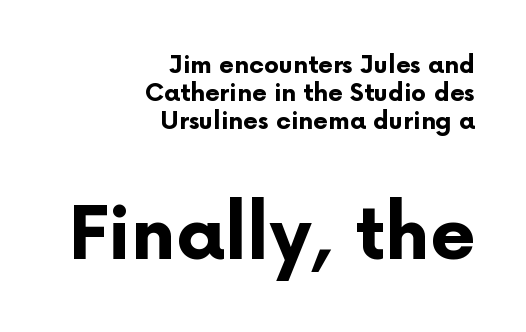
The image shows 73 px bold sans-serif type, upright; set right-aligned, line spacing 1.16x, normal letter spacing, not underlined; the second (bottom) block is 3.04x larger; low stroke contrast and a medium x-height.
